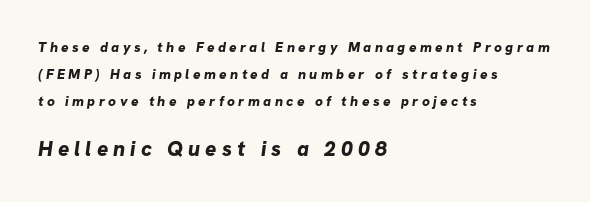
Q: Is the text bold? A: Yes.
Q: Is the text underlined? A: No.
Q: How is the paragraph aligned? A: Left-aligned.
Q: Is the spacing between letters normal or unusually wide? A: Unusually wide.
Q: Is the spacing between lines tight, normal or loose? A: Loose.
Q: Which block of text is set in a larger size, the first (top) or the second (bottom)? A: The second (bottom) one.
